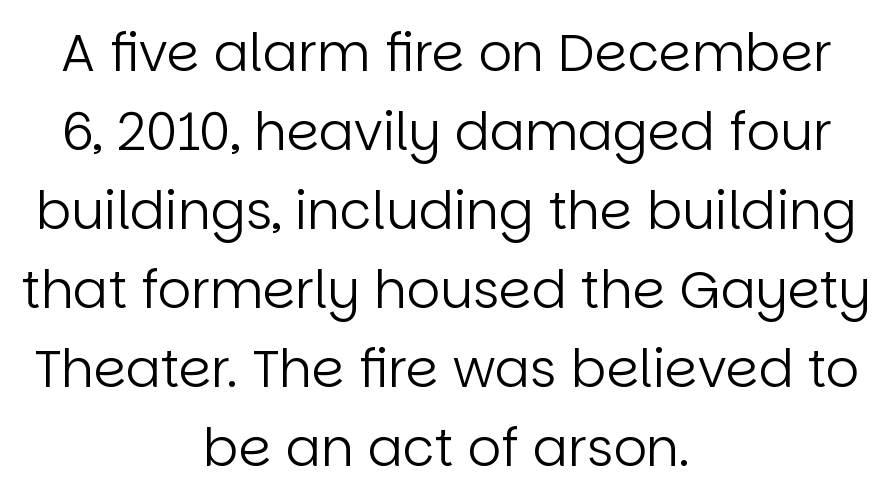
Q: Is the text bold? A: No.
Q: Is the text italic (slanted)? A: No, it is upright.
Q: Is the typeface a serif or a sans-serif typeface? A: Sans-serif.
Q: Is the text underlined? A: No.
Q: How is the paragraph aligned? A: Centered.
Q: Is the spacing between letters normal or unusually wide? A: Normal.
Q: Is the spacing between lines tight, normal or loose? A: Normal.
Q: Width (condensed, normal, or wide)? A: Normal.
Q: Stroke contrast? A: Low.
Q: x-height? A: Large.
Q: Monospaced? A: No.
